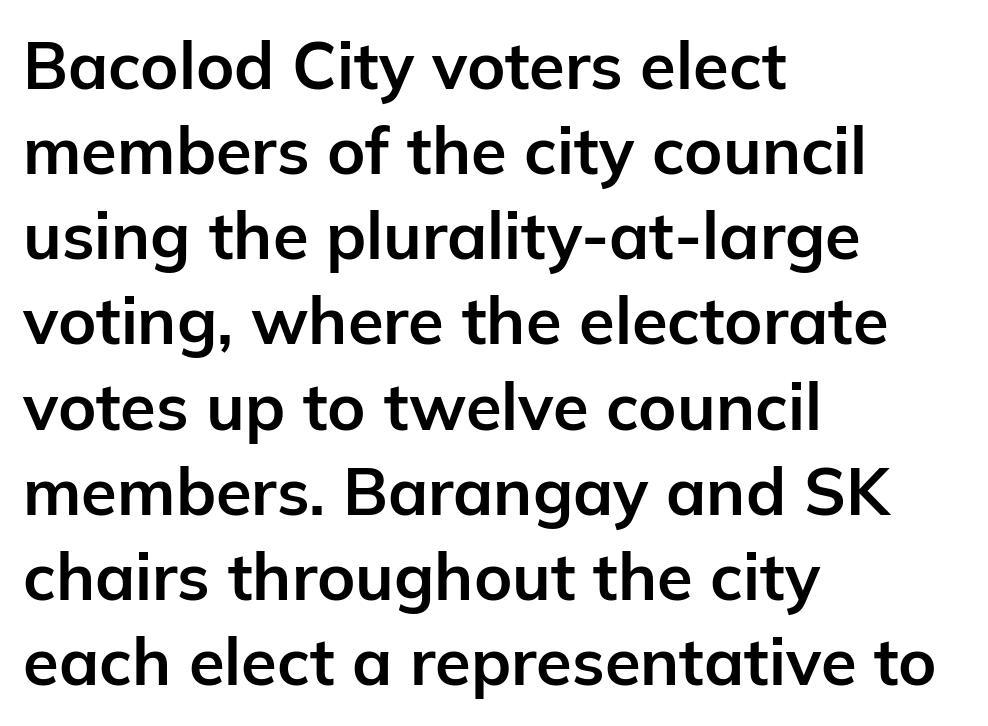
Does the weight exceed regular? Yes, all the way to bold. Does the leading feel generous? No, just average. The passage shown is typed in a proportional face where columns would drift. Quick note: underline off.
